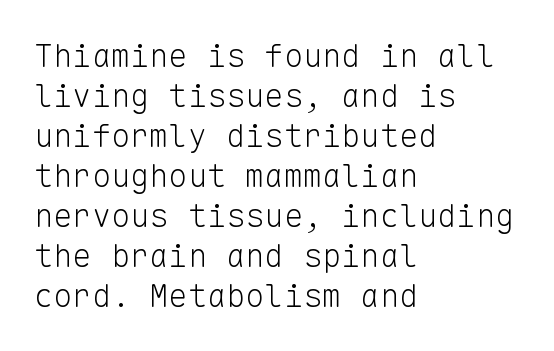
The image shows 32 px light sans-serif type, upright, monospaced; set left-aligned, normal line spacing (1.25x), normal letter spacing, not underlined; low stroke contrast and a medium x-height.
